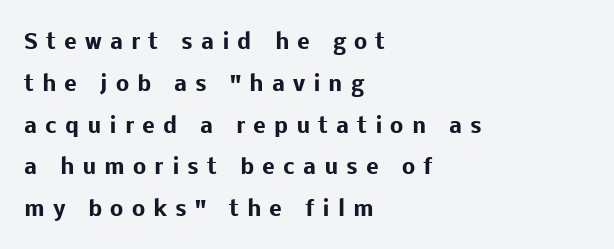
The image shows 21 px bold type, upright; set left-aligned, loose line spacing (1.99x), unusually wide letter spacing (+0.39 em), not underlined.
